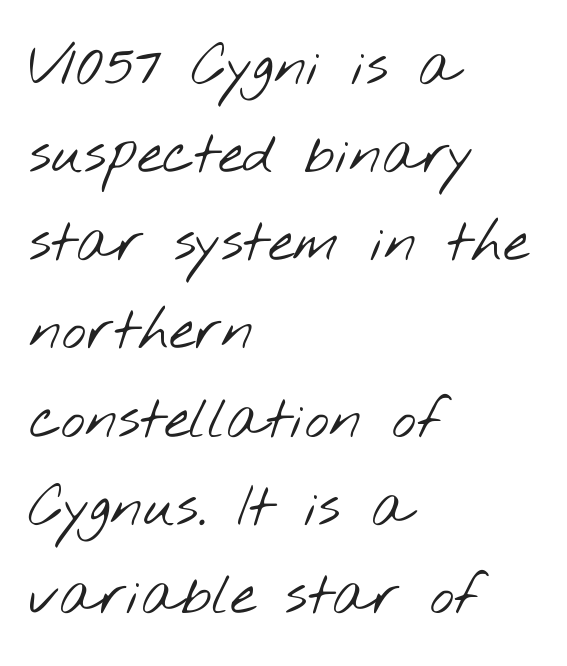
Q: Is the text bold? A: No.
Q: Is the typeface a serif or a sans-serif typeface? A: Sans-serif.
Q: Is the text underlined? A: No.
Q: How is the paragraph aligned? A: Left-aligned.
Q: Is the spacing between letters normal or unusually wide? A: Normal.
Q: Is the spacing between lines tight, normal or loose? A: Normal.
Q: Width (condensed, normal, or wide)? A: Wide.
Q: Stroke contrast? A: Low.
Q: x-height? A: Small.
Q: Monospaced? A: No.
